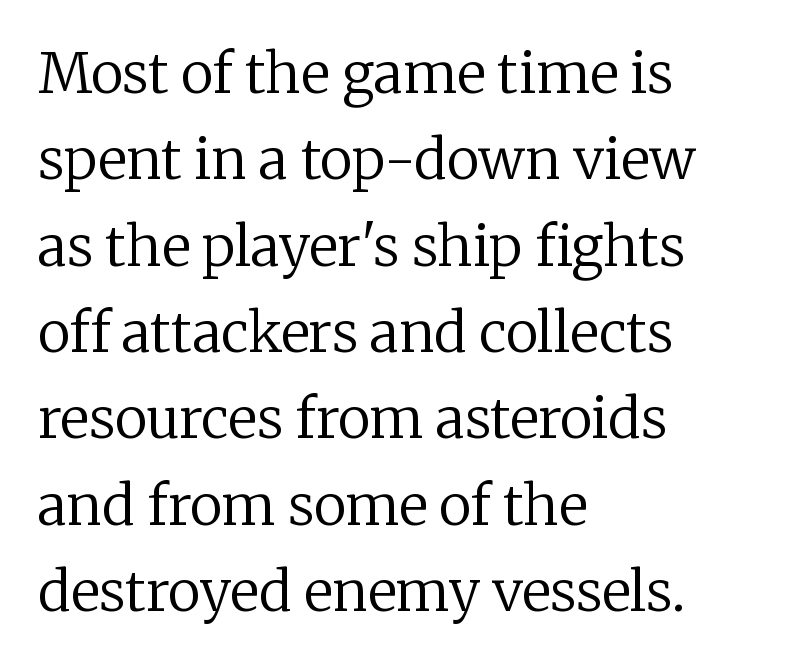
Where is the straight margin? On the left. A clean baseline with only descenders dipping below it. What stands out about the letter spacing? Nothing — it is the standard amount. Yep, those are serifs on the letters.
